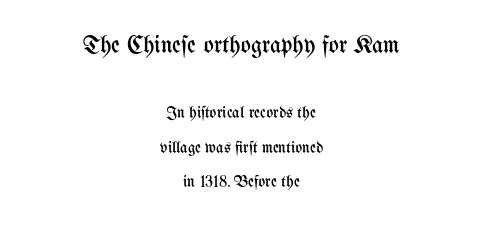
Q: Is the text bold? A: No.
Q: Is the text italic (slanted)? A: No, it is upright.
Q: Is the text underlined? A: No.
Q: How is the paragraph aligned? A: Centered.
Q: Is the spacing between letters normal or unusually wide? A: Normal.
Q: Is the spacing between lines tight, normal or loose? A: Loose.
Q: Which block of text is set in a larger size, the first (top) or the second (bottom)? A: The first (top) one.
